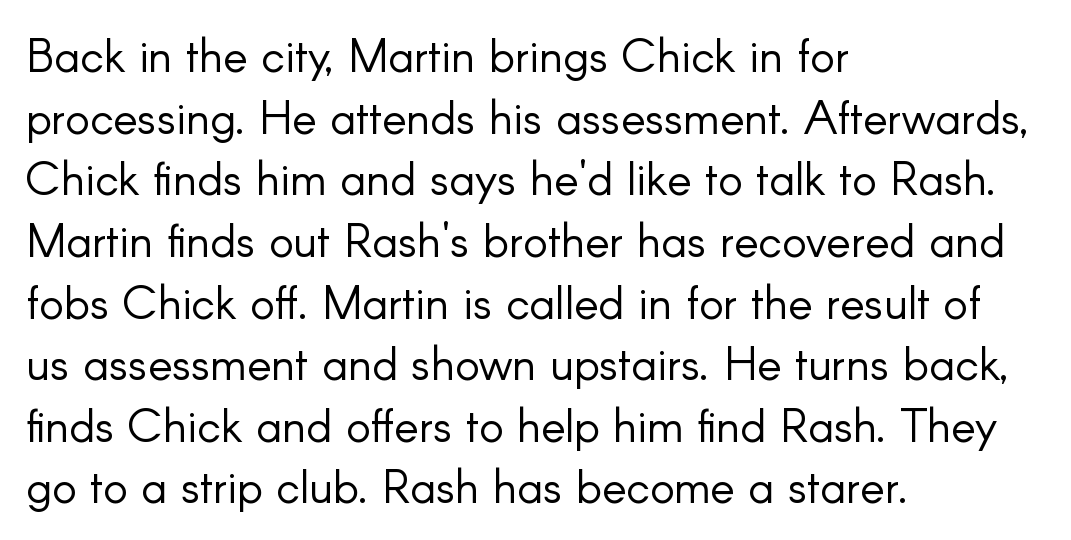
Q: Is the text bold? A: No.
Q: Is the text italic (slanted)? A: No, it is upright.
Q: Is the typeface a serif or a sans-serif typeface? A: Sans-serif.
Q: Is the text underlined? A: No.
Q: How is the paragraph aligned? A: Left-aligned.
Q: Is the spacing between letters normal or unusually wide? A: Normal.
Q: Is the spacing between lines tight, normal or loose? A: Normal.
Q: Width (condensed, normal, or wide)? A: Normal.
Q: Stroke contrast? A: Low.
Q: x-height? A: Small.
Q: Monospaced? A: No.
